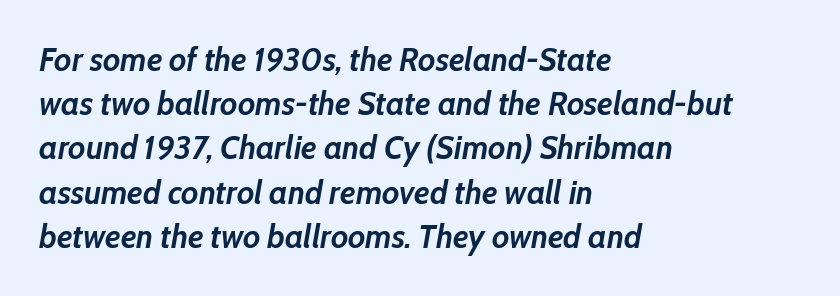
Varying glyph widths throughout — classic text-font behaviour. Notice how the passage keeps a crisp vertical edge on the left only. Any mark beneath the type? The region is blank. The axis of the letterforms is tilted away from vertical. In terms of leading, this rendering sits right in the middle.
